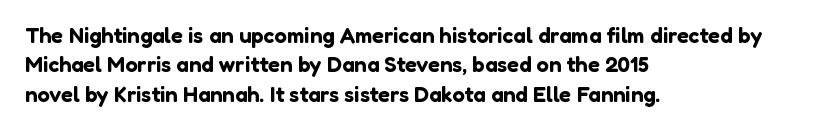
Q: Is the text italic (slanted)? A: No, it is upright.
Q: Is the text underlined? A: No.
Q: How is the paragraph aligned? A: Left-aligned.
Q: Is the spacing between letters normal or unusually wide? A: Normal.
Q: Is the spacing between lines tight, normal or loose? A: Normal.
